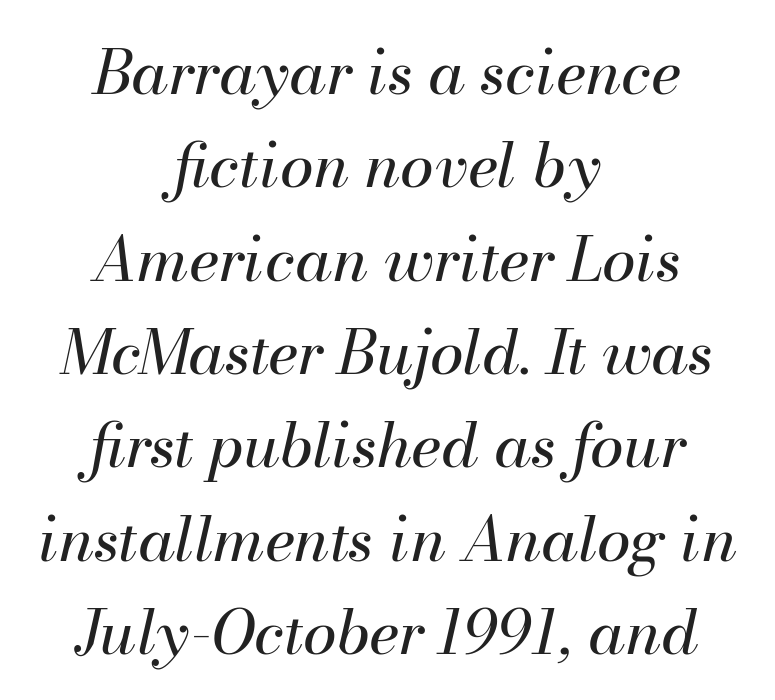
The image shows 61 px regular-weight type, italic (leaning right); set centered, normal line spacing (1.53x), normal letter spacing, not underlined; medium stroke contrast and a small x-height.
